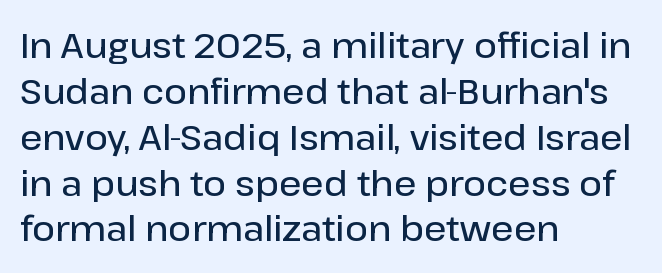
Q: Is the text bold? A: Semi-bold.
Q: Is the text italic (slanted)? A: No, it is upright.
Q: Is the typeface a serif or a sans-serif typeface? A: Sans-serif.
Q: Is the text underlined? A: No.
Q: How is the paragraph aligned? A: Left-aligned.
Q: Is the spacing between letters normal or unusually wide? A: Normal.
Q: Is the spacing between lines tight, normal or loose? A: Normal.
Q: Width (condensed, normal, or wide)? A: Normal.
Q: Stroke contrast? A: Low.
Q: x-height? A: Medium.
Q: Monospaced? A: No.
